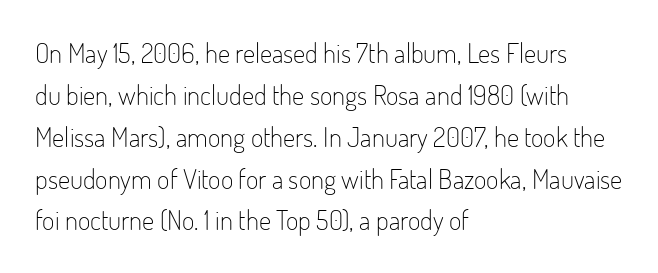
Q: Is the text bold? A: No.
Q: Is the text italic (slanted)? A: No, it is upright.
Q: Is the text underlined? A: No.
Q: How is the paragraph aligned? A: Left-aligned.
Q: Is the spacing between letters normal or unusually wide? A: Normal.
Q: Is the spacing between lines tight, normal or loose? A: Normal.
